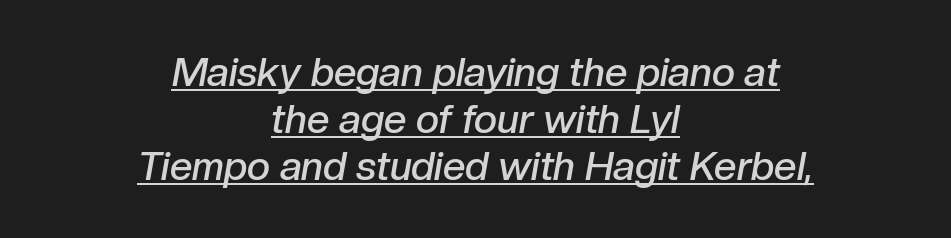
{"italic": "yes", "lean": "right", "slant_degrees": 10, "bold": "semi", "weight": "semibold", "width": "normal", "stroke_contrast": "low", "x_height": "medium", "monospaced": "no", "underline": "yes", "align": "center", "line_spacing_ratio": 1.17, "letter_spacing": "normal", "letter_spacing_em": 0.0, "glyph_px": 40}
